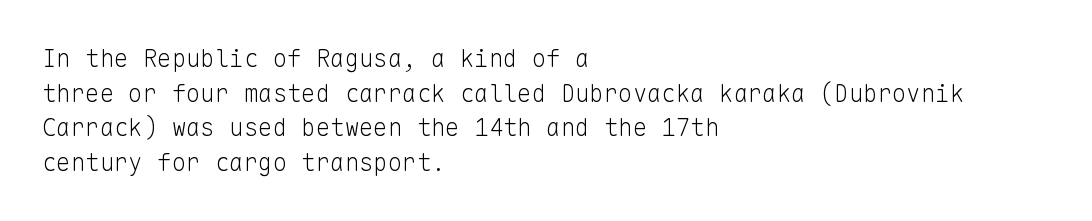
Regarding leading, the lines here are spaced in the standard way. The letters look calm and open, with moderate or lighter stems. Layout note: lines flush left. The rendering keeps characters at their native spacing. The lettering stays uniformly vertical, giving the passage a roman look. Underline: absent.
